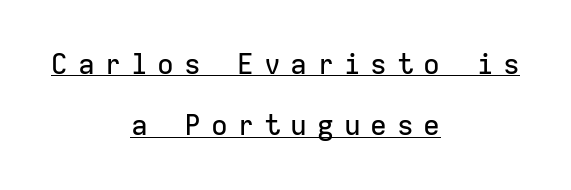
Q: Is the text italic (slanted)? A: No, it is upright.
Q: Is the typeface a serif or a sans-serif typeface? A: Sans-serif.
Q: Is the text underlined? A: Yes.
Q: How is the paragraph aligned? A: Centered.
Q: Is the spacing between letters normal or unusually wide? A: Unusually wide.
Q: Is the spacing between lines tight, normal or loose? A: Loose.
Q: Width (condensed, normal, or wide)? A: Normal.
Q: Stroke contrast? A: Low.
Q: x-height? A: Medium.
Q: Monospaced? A: Yes.
